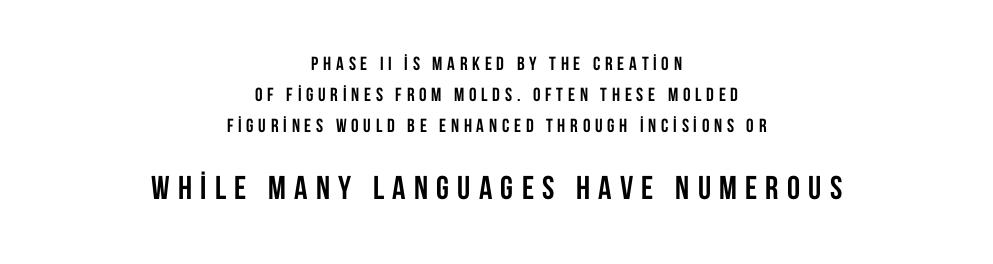
{"serif": "no", "italic": "no", "bold": "yes", "weight": "semibold", "width": "condensed", "stroke_contrast": "low", "x_height": "large", "monospaced": "no", "underline": "no", "align": "center", "line_spacing": "normal", "line_spacing_ratio": 1.63, "letter_spacing": "wide", "letter_spacing_em": 0.25, "larger_block": "second", "size_ratio": 1.74, "glyph_px": 33}
